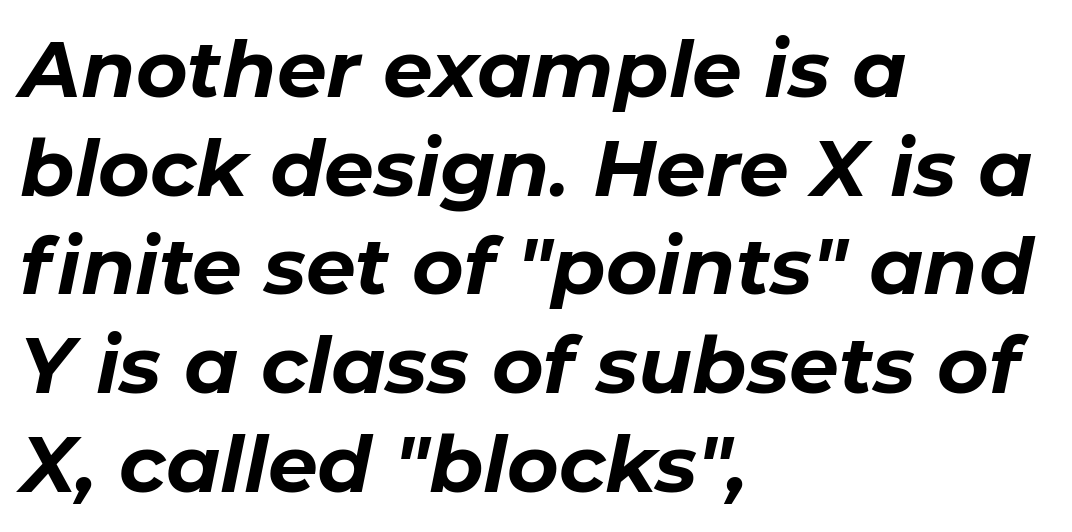
The image shows 79 px bold type, italic (leaning right); set left-aligned, normal line spacing (1.25x), normal letter spacing, not underlined; low stroke contrast and a medium x-height.
